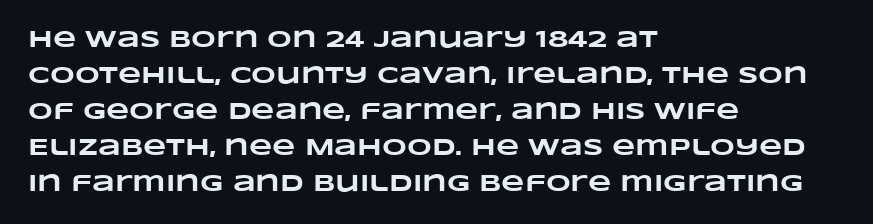
{"bold": "yes", "underline": "no", "align": "left", "line_spacing": "normal", "line_spacing_ratio": 1.5, "letter_spacing": "normal", "letter_spacing_em": 0.0, "glyph_px": 24}
